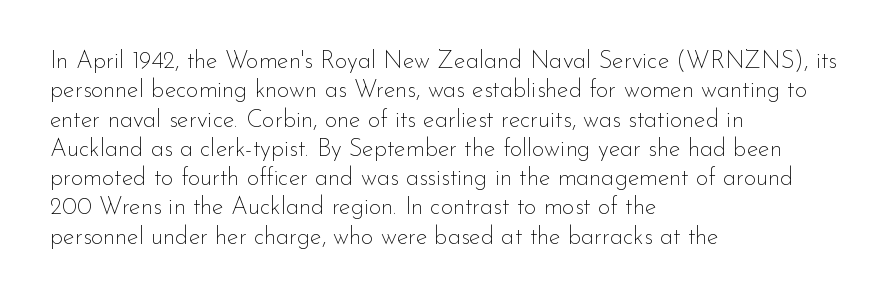
The image shows 24 px text type, upright; set left-aligned, line spacing 1.22x, normal letter spacing, not underlined.
